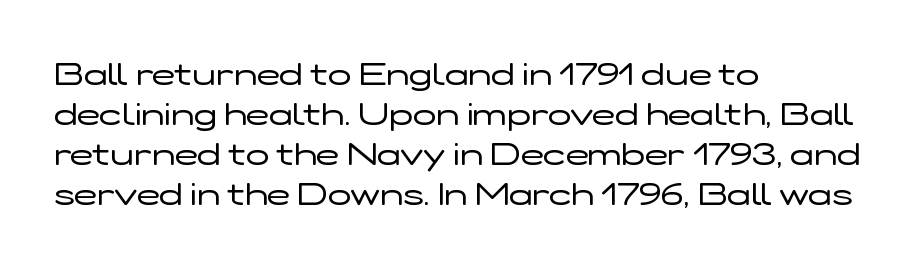
The image shows 31 px regular-weight, wide sans-serif type, upright; set left-aligned, normal line spacing (1.29x), normal letter spacing, not underlined; low stroke contrast and a medium x-height.
